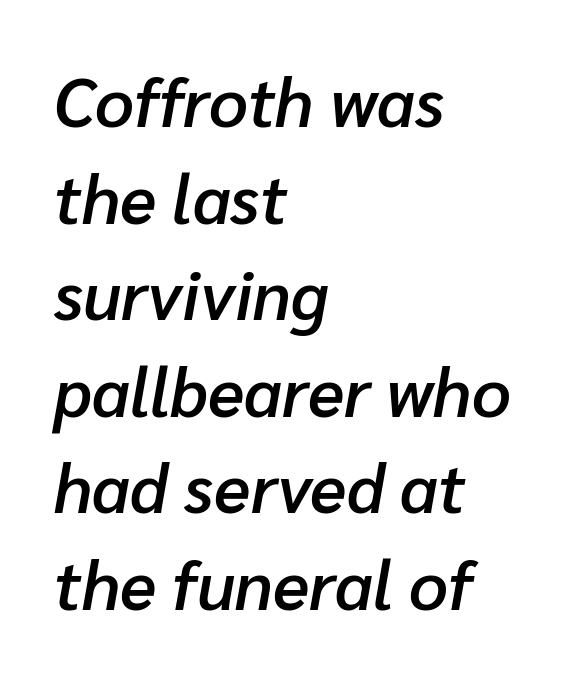
The image shows 68 px semibold type, italic (leaning right); set left-aligned, normal line spacing (1.42x), normal letter spacing, not underlined; low stroke contrast and a medium x-height.
